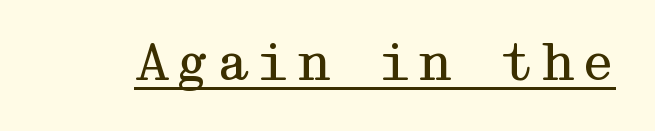
Characters remain perfectly vertical along every line. A continuous stroke trails under the words, as in a hyperlink. The passage shown is typeset with a serif family. Summary of weight: not heavy and not bold.
